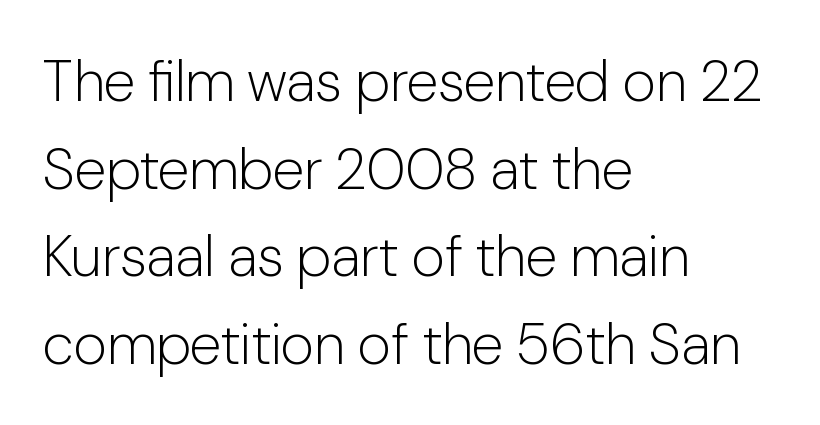
Q: Is the text bold? A: No.
Q: Is the text italic (slanted)? A: No, it is upright.
Q: Is the typeface a serif or a sans-serif typeface? A: Sans-serif.
Q: Is the text underlined? A: No.
Q: How is the paragraph aligned? A: Left-aligned.
Q: Is the spacing between letters normal or unusually wide? A: Normal.
Q: Is the spacing between lines tight, normal or loose? A: Normal.
Q: Width (condensed, normal, or wide)? A: Normal.
Q: Stroke contrast? A: Low.
Q: x-height? A: Medium.
Q: Monospaced? A: No.
